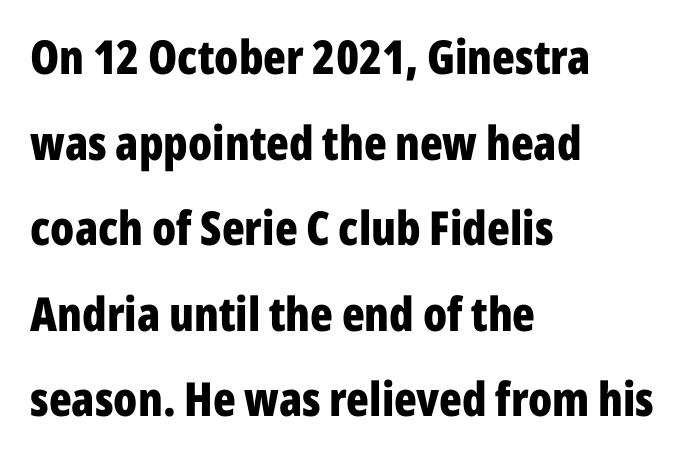
The passage shown is typed in a proportional face where columns would drift. The rendering shows plain stroke endings on the letterforms — a sans-serif design. Notice how the stems are strictly vertical — no italics here. Type without underlining. Notice how thick the strokes are: this is what a full bold looks like. Horizontal alignment here is leftward, the default for most running prose.
